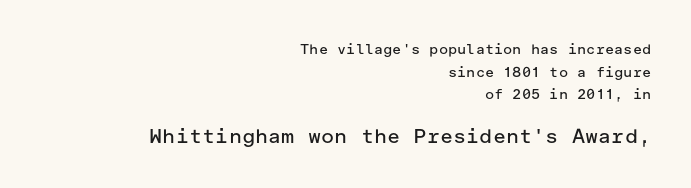
Right-aligned paragraph, ragged on the left. Students, observe: this is what conventionally led text looks like. You could call the tracking neutral — neither tight nor loose. The font is comparable to plain body text, perhaps lighter. The letters in the lower block stand taller than those in the block above.
